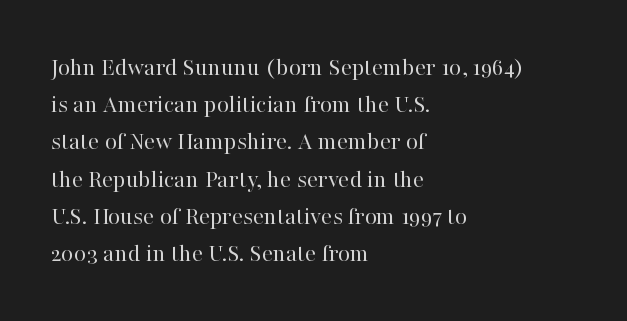
The image shows 26 px text type, upright; set left-aligned, normal line spacing (1.43x), normal letter spacing, not underlined.
